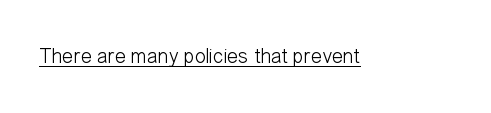
{"italic": "no", "bold": "no", "underline": "yes", "letter_spacing": "normal", "letter_spacing_em": 0.0, "glyph_px": 21}
